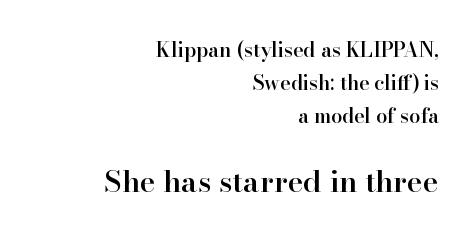
Q: Is the text bold? A: Semi-bold.
Q: Is the text italic (slanted)? A: No, it is upright.
Q: Is the typeface a serif or a sans-serif typeface? A: Serif.
Q: Is the text underlined? A: No.
Q: How is the paragraph aligned? A: Right-aligned.
Q: Is the spacing between letters normal or unusually wide? A: Normal.
Q: Is the spacing between lines tight, normal or loose? A: Normal.
Q: Which block of text is set in a larger size, the first (top) or the second (bottom)? A: The second (bottom) one.
Q: Width (condensed, normal, or wide)? A: Normal.
Q: Stroke contrast? A: High.
Q: x-height? A: Small.
Q: Monospaced? A: No.
